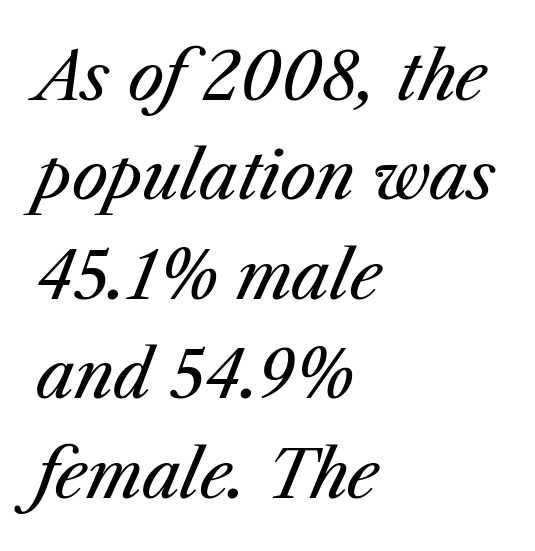
The image shows 65 px regular-weight type, italic (leaning right); set left-aligned, normal line spacing (1.53x), normal letter spacing, not underlined; medium stroke contrast and a medium x-height.
